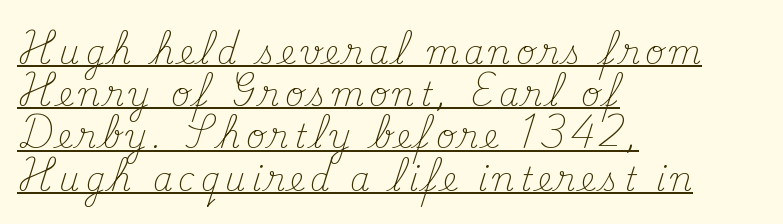
{"serif": "yes", "bold": "no", "weight": "light", "width": "normal", "stroke_contrast": "medium", "x_height": "small", "monospaced": "no", "underline": "yes", "align": "left", "line_spacing": "normal", "line_spacing_ratio": 1.32, "glyph_px": 32}
